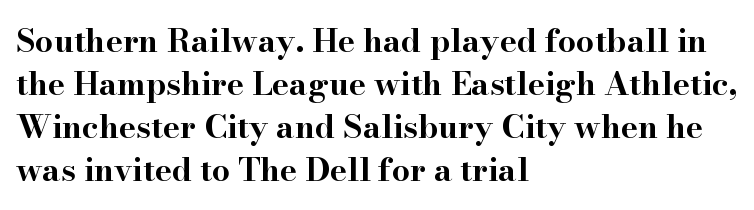
The image shows 32 px bold, wide serif type, upright; set left-aligned, normal line spacing (1.34x), normal letter spacing, not underlined; high stroke contrast and a small x-height.
